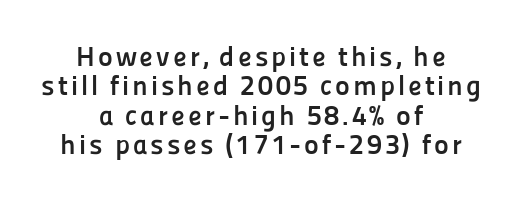
Q: Is the text bold? A: Yes.
Q: Is the text italic (slanted)? A: No, it is upright.
Q: Is the typeface a serif or a sans-serif typeface? A: Sans-serif.
Q: Is the text underlined? A: No.
Q: How is the paragraph aligned? A: Centered.
Q: Is the spacing between lines tight, normal or loose? A: Tight.
Q: Width (condensed, normal, or wide)? A: Normal.
Q: Stroke contrast? A: Low.
Q: x-height? A: Medium.
Q: Monospaced? A: No.
